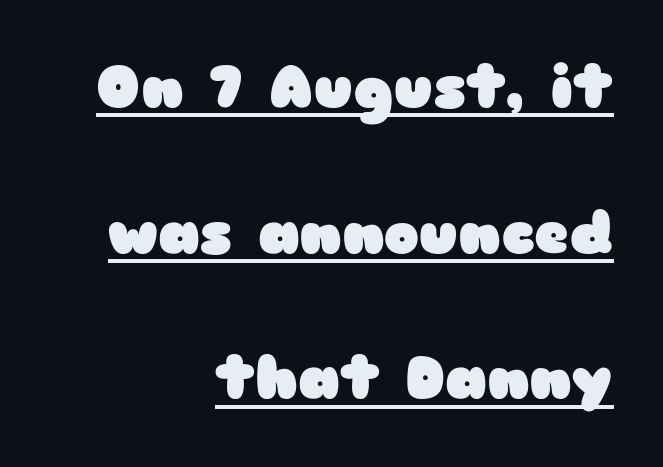
{"serif": "no", "italic": "no", "bold": "yes", "weight": "heavy", "width": "wide", "stroke_contrast": "low", "x_height": "medium", "monospaced": "no", "underline": "yes", "align": "right", "line_spacing": "loose", "line_spacing_ratio": 2.47, "letter_spacing": "normal", "letter_spacing_em": 0.0, "glyph_px": 59}
